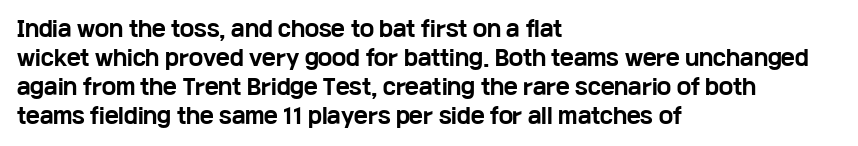
Q: Is the text bold? A: Yes.
Q: Is the text italic (slanted)? A: No, it is upright.
Q: Is the text underlined? A: No.
Q: How is the paragraph aligned? A: Left-aligned.
Q: Is the spacing between letters normal or unusually wide? A: Normal.
Q: Is the spacing between lines tight, normal or loose? A: Normal.
